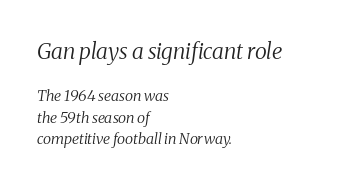
Q: Is the text bold? A: No.
Q: Is the text italic (slanted)? A: Yes, it leans right by about 8 degrees.
Q: Is the text underlined? A: No.
Q: How is the paragraph aligned? A: Left-aligned.
Q: Is the spacing between letters normal or unusually wide? A: Normal.
Q: Is the spacing between lines tight, normal or loose? A: Normal.
Q: Which block of text is set in a larger size, the first (top) or the second (bottom)? A: The first (top) one.
